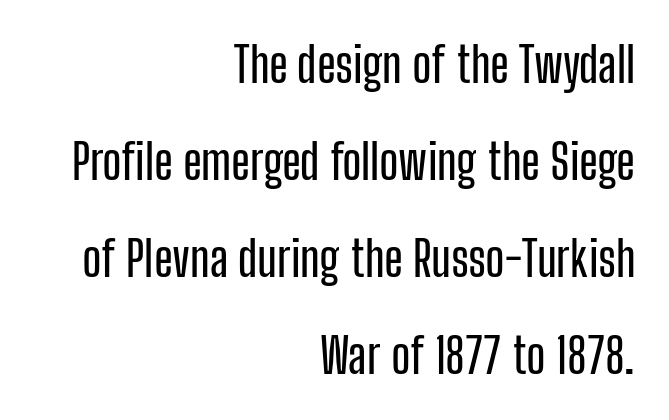
{"serif": "no", "italic": "no", "width": "condensed", "stroke_contrast": "low", "x_height": "medium", "monospaced": "no", "underline": "no", "align": "right", "line_spacing": "loose", "line_spacing_ratio": 1.98, "letter_spacing": "normal", "letter_spacing_em": 0.0, "glyph_px": 49}
